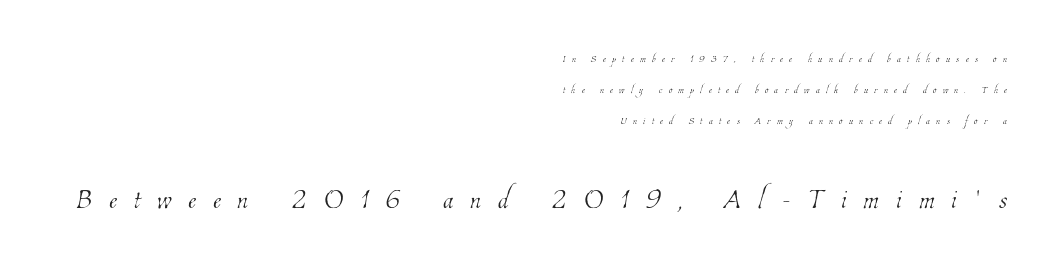
Q: Is the text bold? A: No.
Q: Is the text underlined? A: No.
Q: How is the paragraph aligned? A: Right-aligned.
Q: Is the spacing between letters normal or unusually wide? A: Unusually wide.
Q: Is the spacing between lines tight, normal or loose? A: Loose.
Q: Which block of text is set in a larger size, the first (top) or the second (bottom)? A: The second (bottom) one.
Q: Width (condensed, normal, or wide)? A: Condensed.
Q: Stroke contrast? A: Low.
Q: x-height? A: Medium.
Q: Monospaced? A: No.
